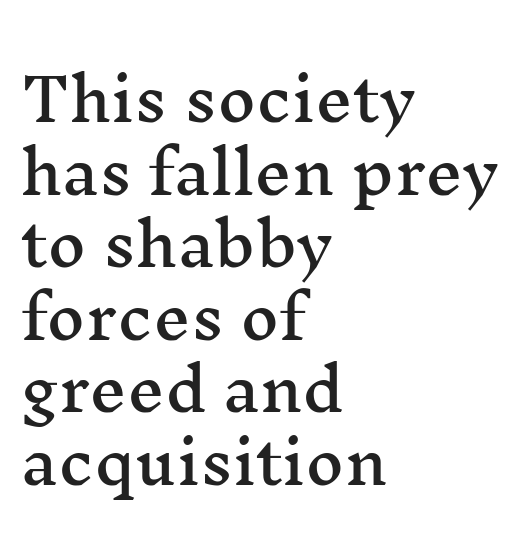
The image shows 59 px wide serif type, upright; set left-aligned, line spacing 1.23x, normal letter spacing, not underlined; medium stroke contrast and a medium x-height.
